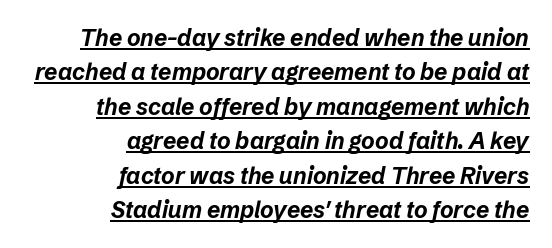
The image shows 23 px bold type, italic (leaning right); set right-aligned, normal line spacing (1.5x), normal letter spacing, underlined.
